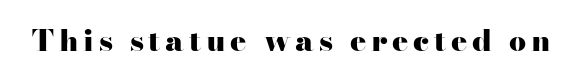
{"serif": "yes", "italic": "no", "bold": "yes", "weight": "heavy", "width": "wide", "stroke_contrast": "high", "x_height": "small", "monospaced": "no", "underline": "no", "glyph_px": 30}
